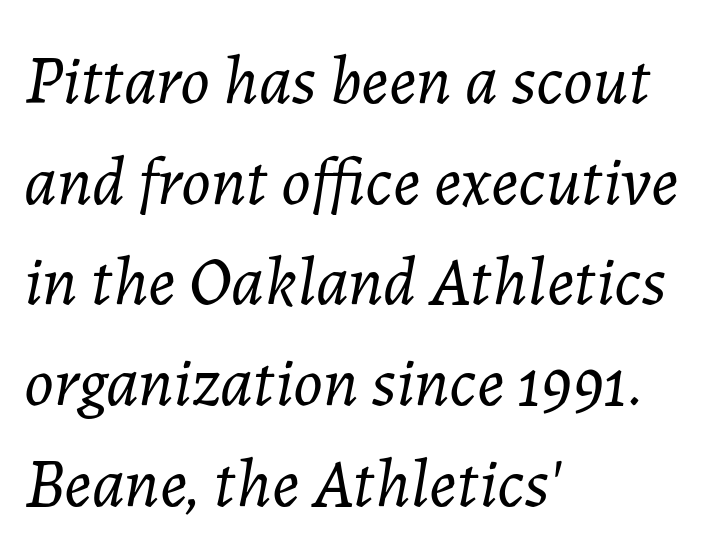
Q: Is the text bold? A: No.
Q: Is the text italic (slanted)? A: Yes, it leans right by about 7 degrees.
Q: Is the text underlined? A: No.
Q: How is the paragraph aligned? A: Left-aligned.
Q: Is the spacing between letters normal or unusually wide? A: Normal.
Q: Is the spacing between lines tight, normal or loose? A: Normal.
Q: Width (condensed, normal, or wide)? A: Normal.
Q: Stroke contrast? A: Low.
Q: x-height? A: Medium.
Q: Monospaced? A: No.
